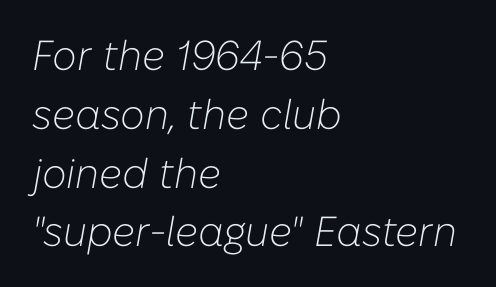
The image shows 42 px light type, italic (leaning right); set left-aligned, normal line spacing (1.4x), normal letter spacing, not underlined; low stroke contrast and a medium x-height.
